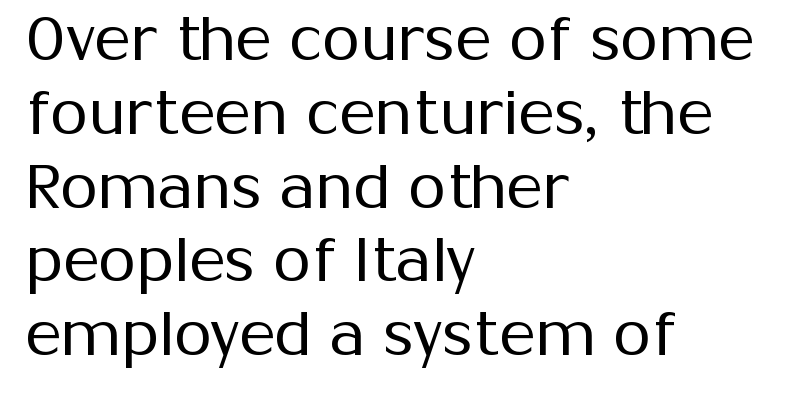
The image shows 61 px regular-weight sans-serif type, upright; set left-aligned, line spacing 1.21x, normal letter spacing, not underlined; medium stroke contrast and a medium x-height.
